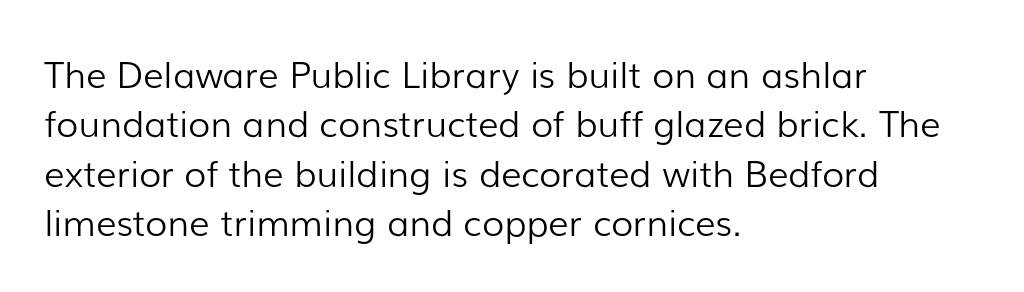
The type sits square on the baseline with zero lean. The glyphs are unaccompanied by any horizontal stroke below them. Summary of weight: not heavy and not bold. Look at the bottom of the vertical strokes: they stop flat, with no serifs. Tracking here is standard; glyphs follow each other at the usual distance.
